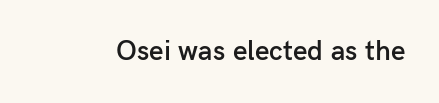
{"serif": "no", "italic": "no", "bold": "semi", "weight": "semibold", "width": "normal", "stroke_contrast": "low", "x_height": "medium", "monospaced": "no", "underline": "no", "letter_spacing": "normal", "letter_spacing_em": 0.0, "glyph_px": 28}
